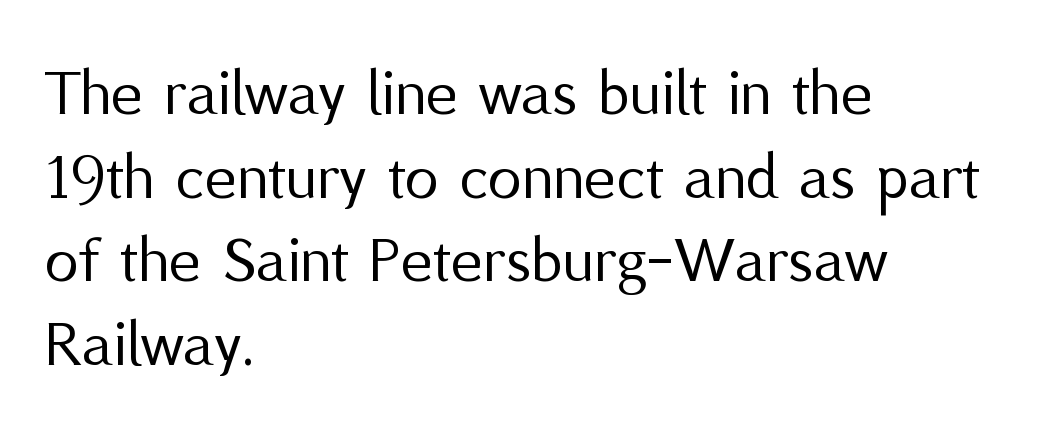
Tall strokes in this sample are plumb rather than angled. Standard letterfit; no display-style spreading of the glyphs. Caption: face not bold, strokes unweighted. Spacing verdict: proportional, widths tailored to each character. Layout note: lines flush left.
